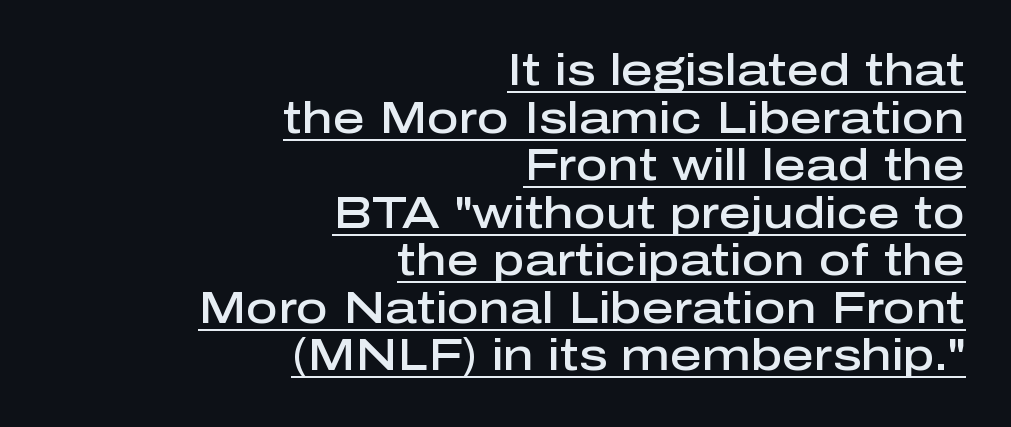
Q: Is the text bold? A: Semi-bold.
Q: Is the text italic (slanted)? A: No, it is upright.
Q: Is the typeface a serif or a sans-serif typeface? A: Sans-serif.
Q: Is the text underlined? A: Yes.
Q: How is the paragraph aligned? A: Right-aligned.
Q: Is the spacing between letters normal or unusually wide? A: Normal.
Q: Is the spacing between lines tight, normal or loose? A: Tight.
Q: Width (condensed, normal, or wide)? A: Normal.
Q: Stroke contrast? A: Low.
Q: x-height? A: Medium.
Q: Monospaced? A: No.
